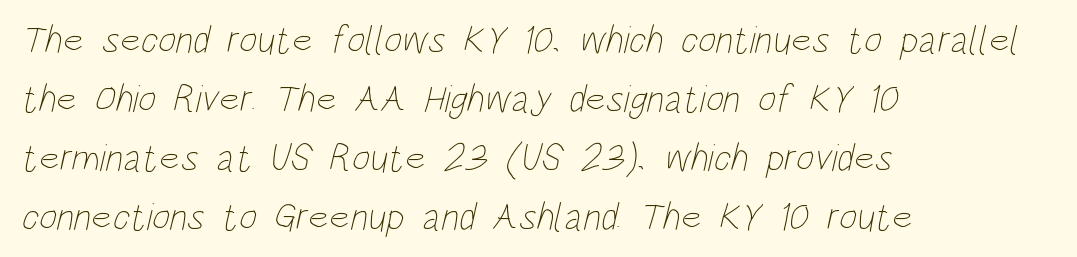
Quick note: interline space is typical. The glyphs are unaccompanied by any horizontal stroke below them. The characters are drawn with everyday or finer stroke widths. Varying glyph widths throughout — classic text-font behaviour. The setting favours the left margin, as ordinary paragraphs usually do.
